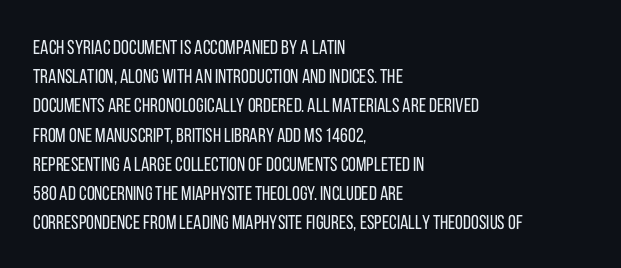
The image shows 20 px text type, upright; set left-aligned, normal line spacing (1.46x), normal letter spacing, not underlined.
